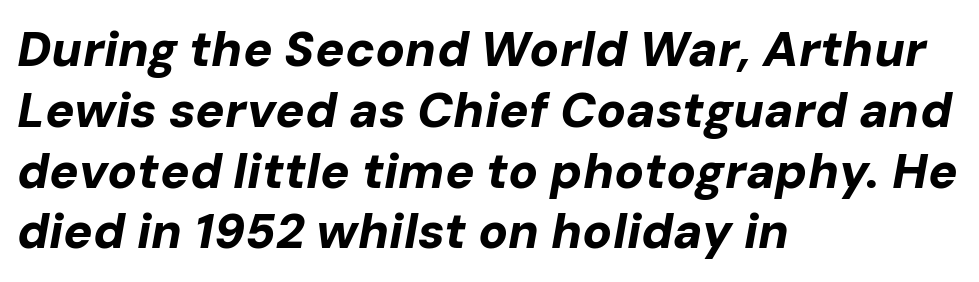
{"italic": "yes", "lean": "right", "slant_degrees": 10, "bold": "yes", "weight": "bold", "width": "normal", "stroke_contrast": "low", "x_height": "medium", "monospaced": "no", "underline": "no", "align": "left", "line_spacing_ratio": 1.24, "letter_spacing": "normal", "letter_spacing_em": 0.0, "glyph_px": 49}
